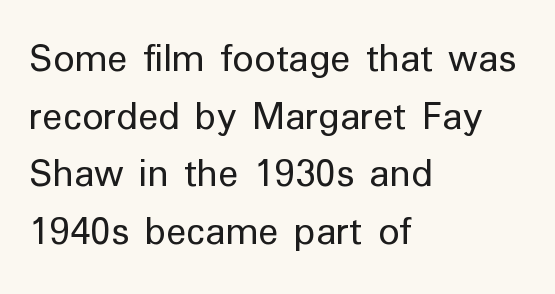
{"serif": "no", "italic": "no", "bold": "no", "weight": "regular", "width": "normal", "stroke_contrast": "low", "x_height": "medium", "monospaced": "no", "underline": "no", "align": "left", "line_spacing": "normal", "line_spacing_ratio": 1.37, "letter_spacing": "normal", "letter_spacing_em": 0.0, "glyph_px": 42}
